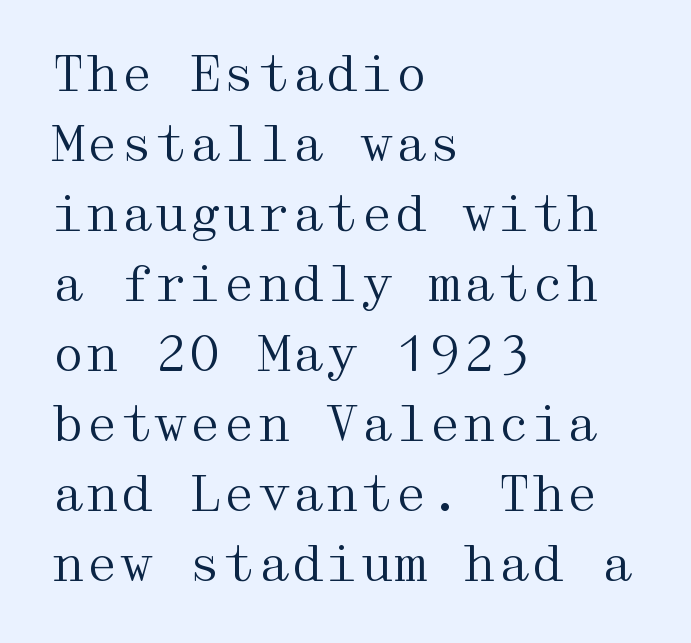
Q: Is the text bold? A: No.
Q: Is the text italic (slanted)? A: No, it is upright.
Q: Is the typeface a serif or a sans-serif typeface? A: Serif.
Q: Is the text underlined? A: No.
Q: How is the paragraph aligned? A: Left-aligned.
Q: Is the spacing between letters normal or unusually wide? A: Normal.
Q: Is the spacing between lines tight, normal or loose? A: Normal.
Q: Width (condensed, normal, or wide)? A: Wide.
Q: Stroke contrast? A: Medium.
Q: x-height? A: Medium.
